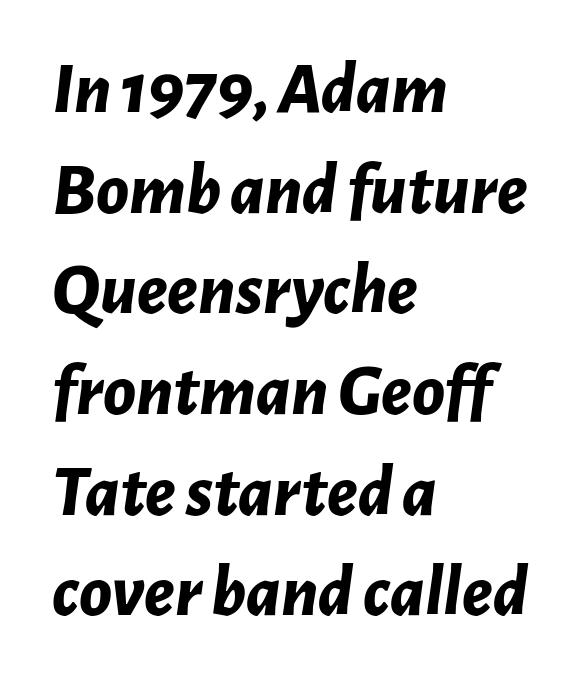
Q: Is the text bold? A: Yes.
Q: Is the text italic (slanted)? A: Yes, it leans right by about 7 degrees.
Q: Is the text underlined? A: No.
Q: How is the paragraph aligned? A: Left-aligned.
Q: Is the spacing between letters normal or unusually wide? A: Normal.
Q: Is the spacing between lines tight, normal or loose? A: Normal.
Q: Width (condensed, normal, or wide)? A: Normal.
Q: Stroke contrast? A: Low.
Q: x-height? A: Medium.
Q: Monospaced? A: No.
